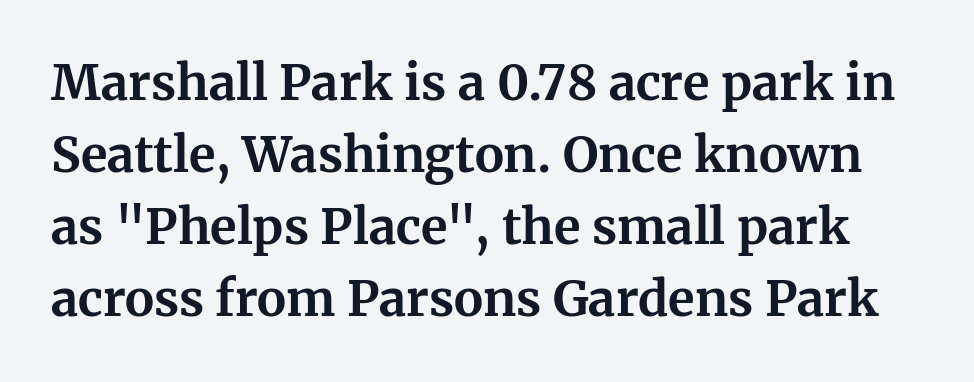
The image shows 49 px bold serif type, upright; set normal line spacing (1.47x), normal letter spacing, not underlined; medium stroke contrast and a medium x-height.
